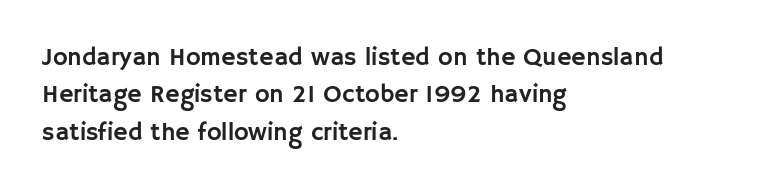
The rendering anchors every line to the left-hand side. The vertical gap from one line to the next is medium. The letterforms sit shoulder to shoulder at normal distance. Lines of text with bare space underneath. This is roman type, the default non-slanted kind.
